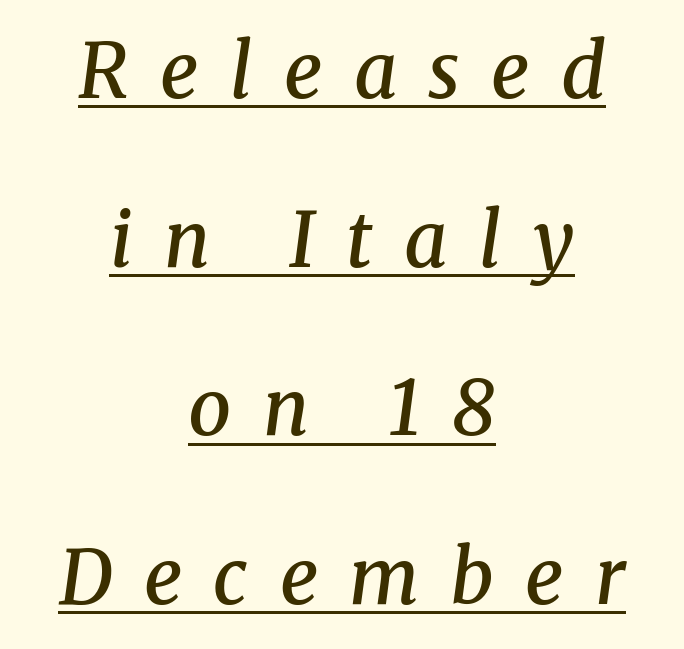
Q: Is the text bold? A: Semi-bold.
Q: Is the text italic (slanted)? A: Yes, it leans right by about 8 degrees.
Q: Is the typeface a serif or a sans-serif typeface? A: Serif.
Q: Is the text underlined? A: Yes.
Q: How is the paragraph aligned? A: Centered.
Q: Is the spacing between letters normal or unusually wide? A: Unusually wide.
Q: Is the spacing between lines tight, normal or loose? A: Loose.
Q: Width (condensed, normal, or wide)? A: Normal.
Q: Stroke contrast? A: Medium.
Q: x-height? A: Medium.
Q: Monospaced? A: No.
